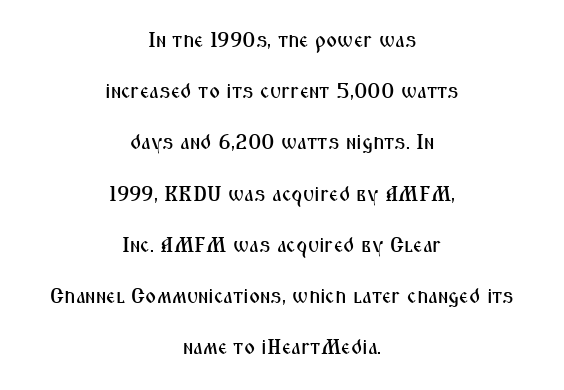
The image shows 21 px text type, upright; set centered, loose line spacing (2.44x), normal letter spacing, not underlined.
